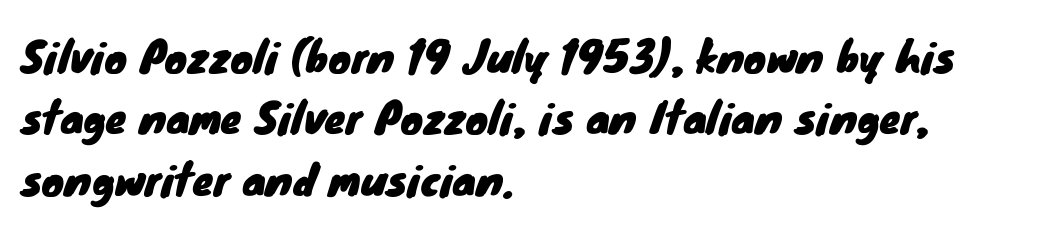
The image shows 42 px sans-serif type; set left-aligned, normal line spacing (1.46x), normal letter spacing, not underlined; low stroke contrast and a small x-height.
